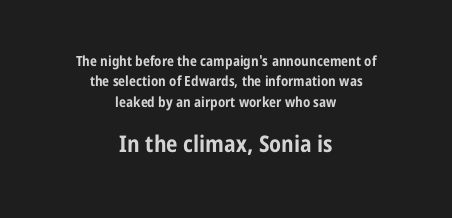
Heft: maximum for text — a bold. Type size steps up from the first block to the second. Descender tails drop into unmarked territory. The rows are spaced the way most documents space them.
